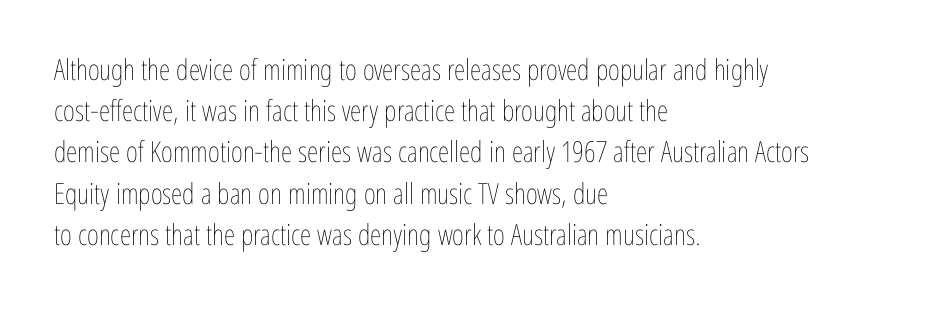
Q: Is the text bold? A: No.
Q: Is the text italic (slanted)? A: No, it is upright.
Q: Is the text underlined? A: No.
Q: How is the paragraph aligned? A: Left-aligned.
Q: Is the spacing between letters normal or unusually wide? A: Normal.
Q: Is the spacing between lines tight, normal or loose? A: Normal.
Q: Width (condensed, normal, or wide)? A: Condensed.
Q: Stroke contrast? A: Low.
Q: x-height? A: Medium.
Q: Monospaced? A: No.
